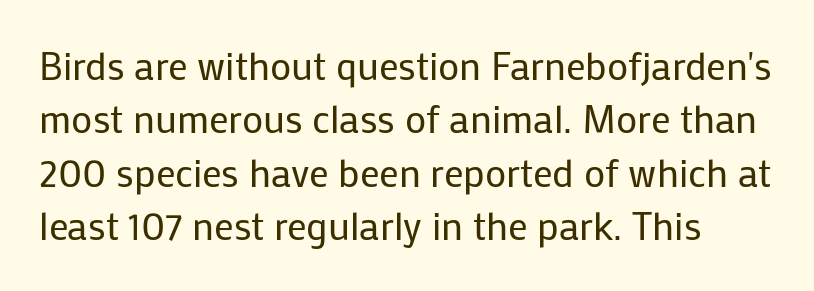
Q: Is the text bold? A: No.
Q: Is the text italic (slanted)? A: No, it is upright.
Q: Is the typeface a serif or a sans-serif typeface? A: Sans-serif.
Q: Is the text underlined? A: No.
Q: How is the paragraph aligned? A: Left-aligned.
Q: Is the spacing between letters normal or unusually wide? A: Normal.
Q: Is the spacing between lines tight, normal or loose? A: Normal.
Q: Width (condensed, normal, or wide)? A: Normal.
Q: Stroke contrast? A: Low.
Q: x-height? A: Medium.
Q: Monospaced? A: No.
